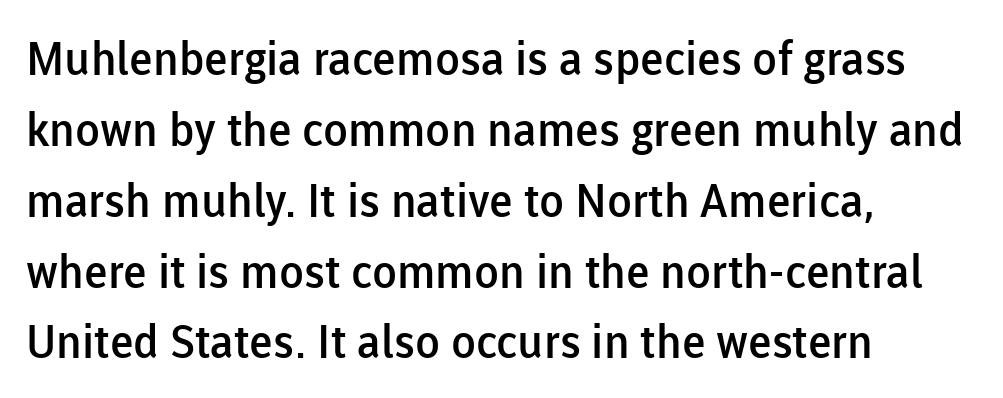
{"serif": "no", "italic": "no", "bold": "semi", "weight": "semibold", "width": "normal", "stroke_contrast": "low", "x_height": "medium", "monospaced": "no", "underline": "no", "align": "left", "line_spacing": "normal", "line_spacing_ratio": 1.54, "letter_spacing": "normal", "letter_spacing_em": 0.0, "glyph_px": 46}
